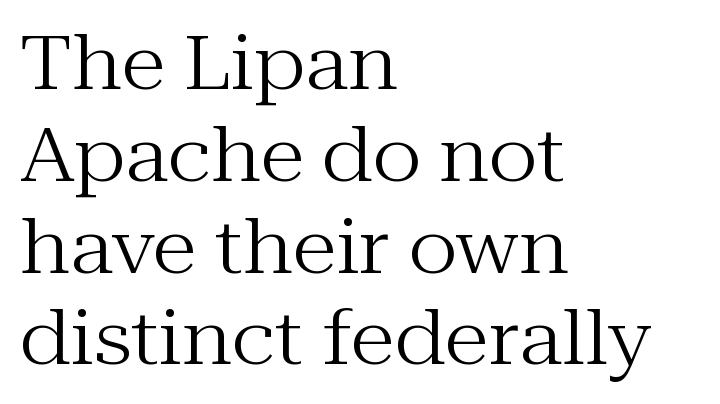
The image shows 74 px regular-weight serif type, upright; set left-aligned, line spacing 1.24x, normal letter spacing, not underlined; medium stroke contrast and a medium x-height.
